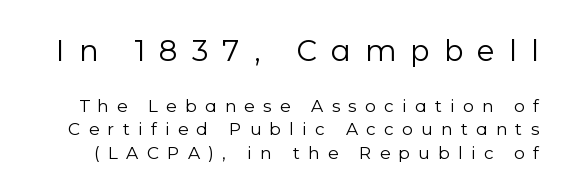
{"serif": "no", "italic": "no", "bold": "no", "weight": "regular", "width": "normal", "stroke_contrast": "low", "x_height": "medium", "monospaced": "no", "underline": "no", "line_spacing": "normal", "line_spacing_ratio": 1.37, "letter_spacing": "wide", "letter_spacing_em": 0.49, "larger_block": "first", "size_ratio": 1.71, "glyph_px": 29}
